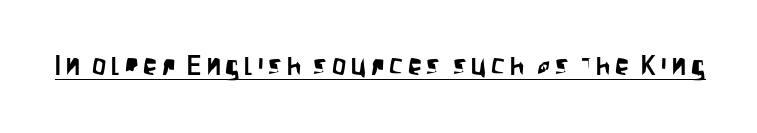
The image shows 28 px condensed sans-serif type, upright; set underlined; low stroke contrast and a large x-height.
